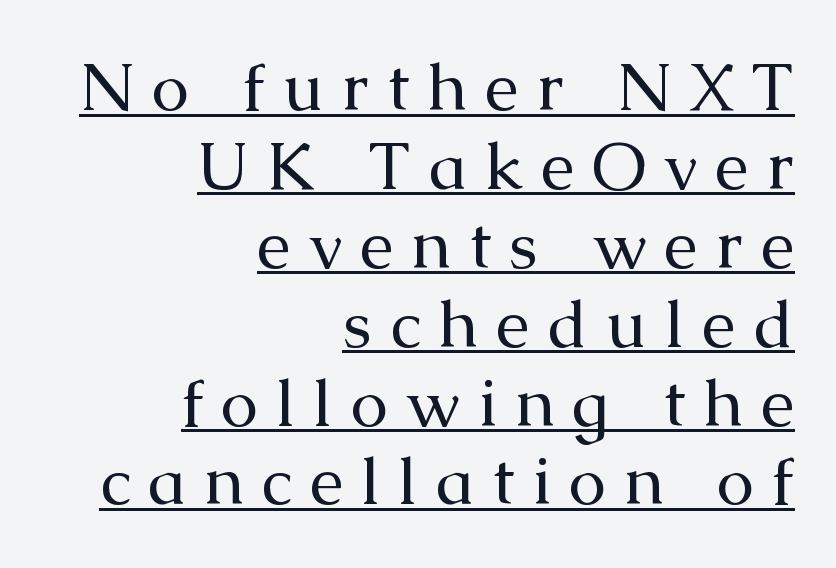
{"serif": "yes", "italic": "no", "bold": "no", "weight": "regular", "width": "normal", "stroke_contrast": "medium", "x_height": "medium", "monospaced": "no", "underline": "yes", "align": "right", "line_spacing_ratio": 1.16, "letter_spacing": "wide", "letter_spacing_em": 0.26, "glyph_px": 68}
